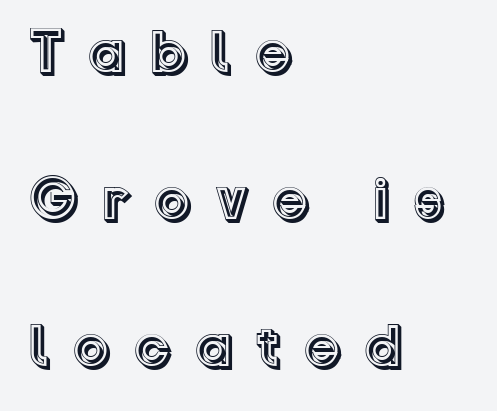
Q: Is the text italic (slanted)? A: No, it is upright.
Q: Is the text underlined? A: No.
Q: How is the paragraph aligned? A: Left-aligned.
Q: Is the spacing between letters normal or unusually wide? A: Unusually wide.
Q: Is the spacing between lines tight, normal or loose? A: Loose.
Q: Width (condensed, normal, or wide)? A: Normal.
Q: x-height? A: Medium.
Q: Monospaced? A: No.
